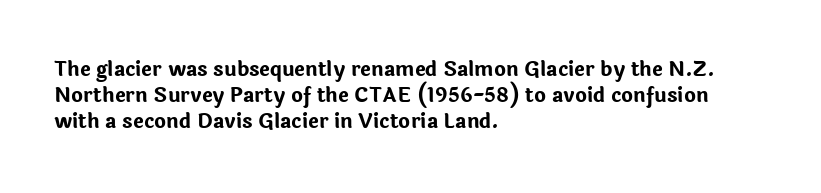
Leftover space on each line is placed entirely after the last word. Honestly, the row spacing looks completely unremarkable. This sample uses an upright cut, with every glyph sitting square on the baseline. A typesetter would call this zero additional tracking. Check the space under the baseline: it is left empty.
